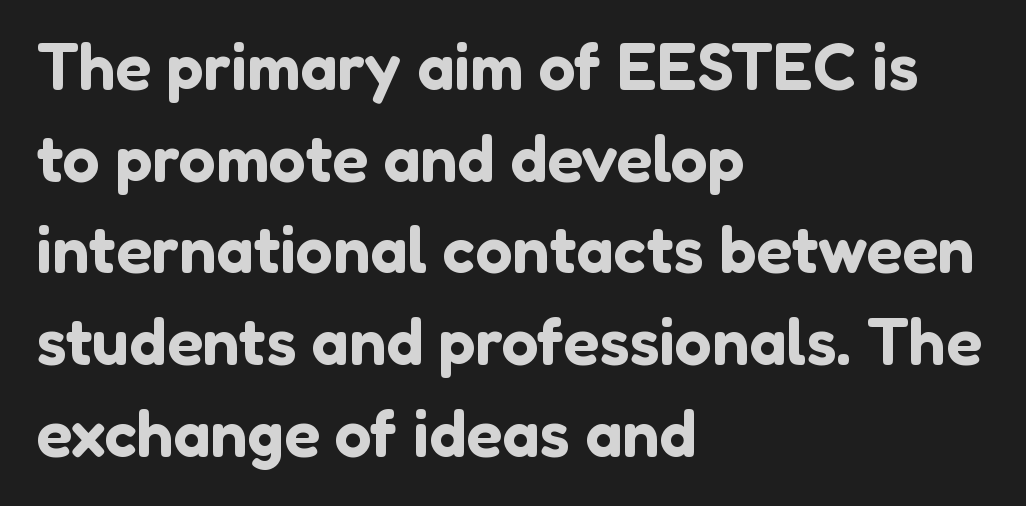
Looks like regular typesetting: each glyph gets only the width it needs. It's the straight-up-and-down kind of type. Are there feet on the stems? There aren't — it's a sans. The line-height multiplier appears to be the usual default. These lines keep a tight, regular rhythm from letter to letter. The passage shown is not underscored anywhere.
